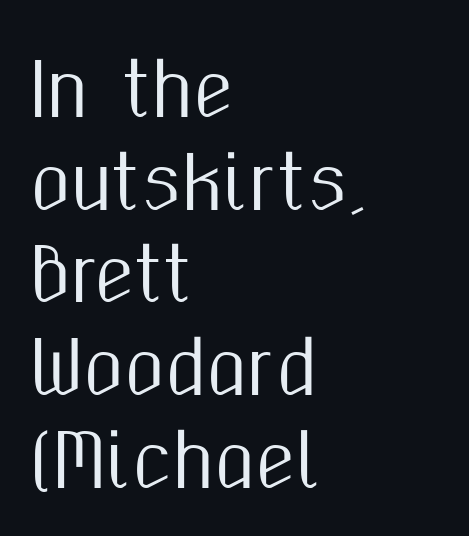
Underline: absent. These lines are rendered in a variable-pitch font. You can tell from the bare stems that sans-serif type was used. A typesetter would call this leading conventional body-copy spacing. Spacing between characters is what you'd get straight out of the box. The text block is weighted toward the left margin, trailing off unevenly rightward.
